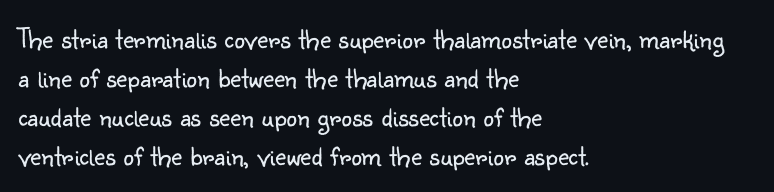
Leading: standard. Each letter keeps its own natural width here, so spacing adapts to shape. Weight: in the light-to-regular range. Nope, not italic — everything's standing straight.
